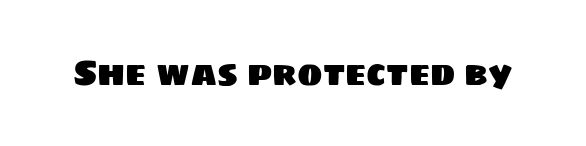
Q: Is the typeface a serif or a sans-serif typeface? A: Sans-serif.
Q: Is the text underlined? A: No.
Q: Is the spacing between letters normal or unusually wide? A: Normal.
Q: Width (condensed, normal, or wide)? A: Normal.
Q: Stroke contrast? A: Low.
Q: x-height? A: Large.
Q: Monospaced? A: No.
